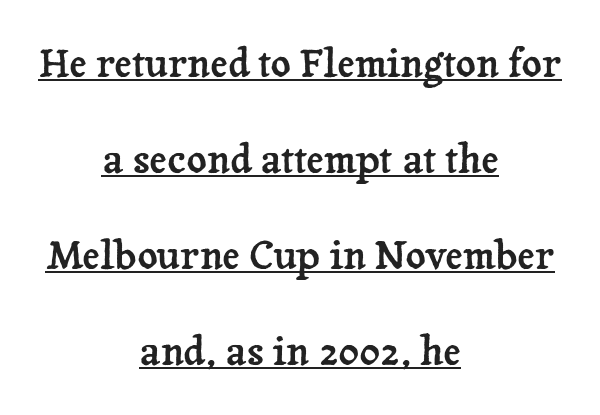
{"serif": "yes", "italic": "no", "width": "normal", "stroke_contrast": "low", "x_height": "medium", "monospaced": "no", "underline": "yes", "align": "center", "line_spacing": "loose", "line_spacing_ratio": 2.46, "letter_spacing": "normal", "letter_spacing_em": 0.0, "glyph_px": 39}
